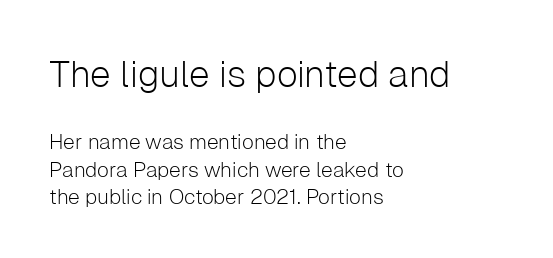
{"serif": "no", "italic": "no", "bold": "no", "weight": "light", "width": "normal", "stroke_contrast": "low", "x_height": "medium", "monospaced": "no", "underline": "no", "align": "left", "line_spacing": "normal", "line_spacing_ratio": 1.31, "letter_spacing": "normal", "letter_spacing_em": 0.0, "larger_block": "first", "size_ratio": 1.76, "glyph_px": 37}
